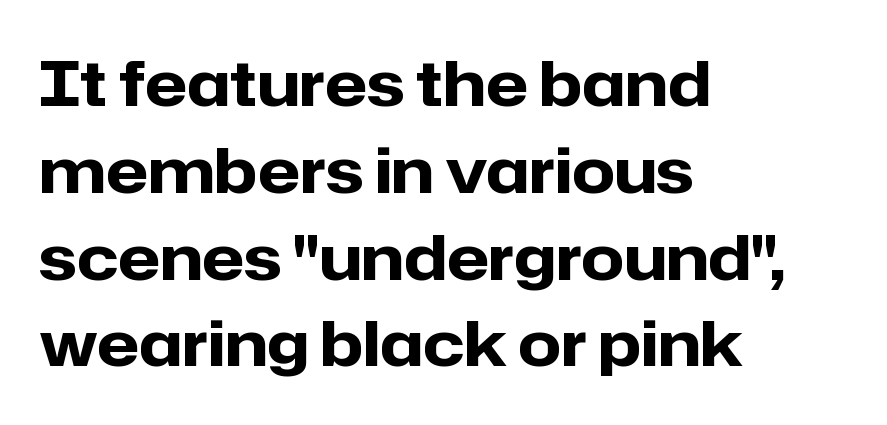
Q: Is the text bold? A: Yes.
Q: Is the text italic (slanted)? A: No, it is upright.
Q: Is the typeface a serif or a sans-serif typeface? A: Sans-serif.
Q: Is the text underlined? A: No.
Q: How is the paragraph aligned? A: Left-aligned.
Q: Is the spacing between letters normal or unusually wide? A: Normal.
Q: Is the spacing between lines tight, normal or loose? A: Normal.
Q: Width (condensed, normal, or wide)? A: Normal.
Q: Stroke contrast? A: Low.
Q: x-height? A: Medium.
Q: Monospaced? A: No.
